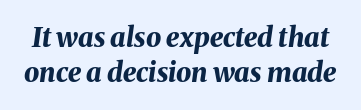
The horizontal fit of the characters is conventional and even. Descenders are the only things crossing below the line. Observe the lean: these are italic letterforms. Heft: maximum for text — a bold.
